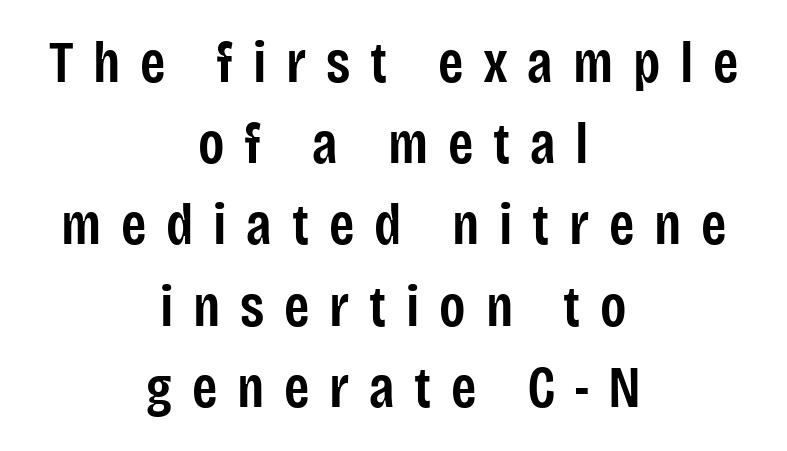
The designer went with a sans here, leaving each stem footless. Upright lettering throughout. One-word summary of the alignment: center. Baseline-to-baseline distance is the conventional proportion of letter height.
